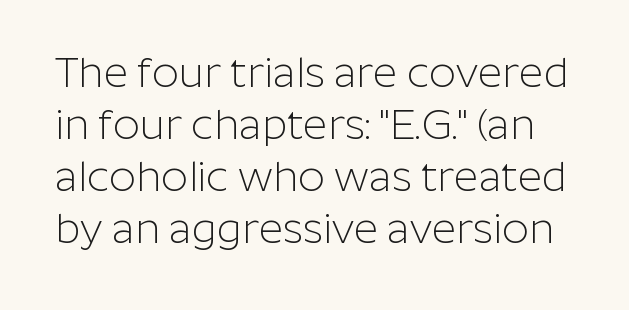
Q: Is the text bold? A: No.
Q: Is the text italic (slanted)? A: No, it is upright.
Q: Is the typeface a serif or a sans-serif typeface? A: Sans-serif.
Q: Is the text underlined? A: No.
Q: Is the spacing between letters normal or unusually wide? A: Normal.
Q: Width (condensed, normal, or wide)? A: Normal.
Q: Stroke contrast? A: Low.
Q: x-height? A: Medium.
Q: Monospaced? A: No.
